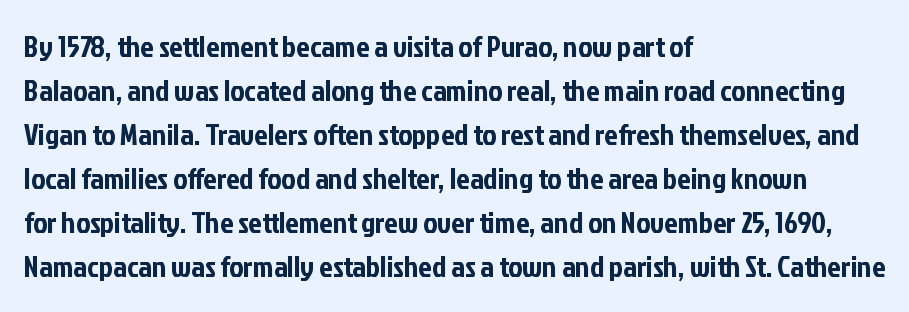
The image shows 30 px condensed sans-serif type, upright; set left-aligned, normal line spacing (1.47x), normal letter spacing, not underlined; low stroke contrast and a medium x-height.
